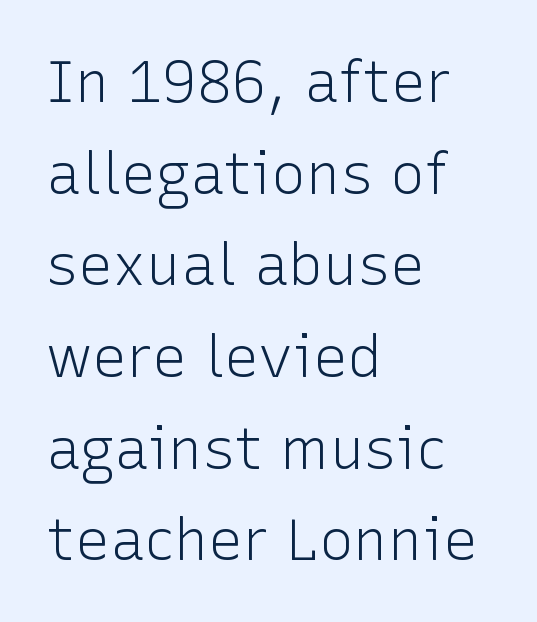
Rendered with straight, roman letterforms. The foot of each line stays bare and open. What stands out about the letter spacing? Nothing — it is the standard amount. No feet cap the strokes, marking this as sans-serif type.
